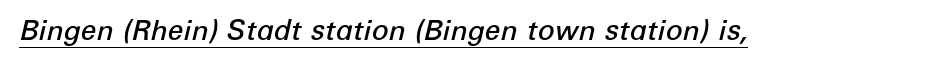
Q: Is the text bold? A: Semi-bold.
Q: Is the text italic (slanted)? A: Yes, it leans right by about 12 degrees.
Q: Is the text underlined? A: Yes.
Q: Is the spacing between letters normal or unusually wide? A: Normal.
Q: Width (condensed, normal, or wide)? A: Normal.
Q: Stroke contrast? A: Low.
Q: x-height? A: Medium.
Q: Monospaced? A: No.
